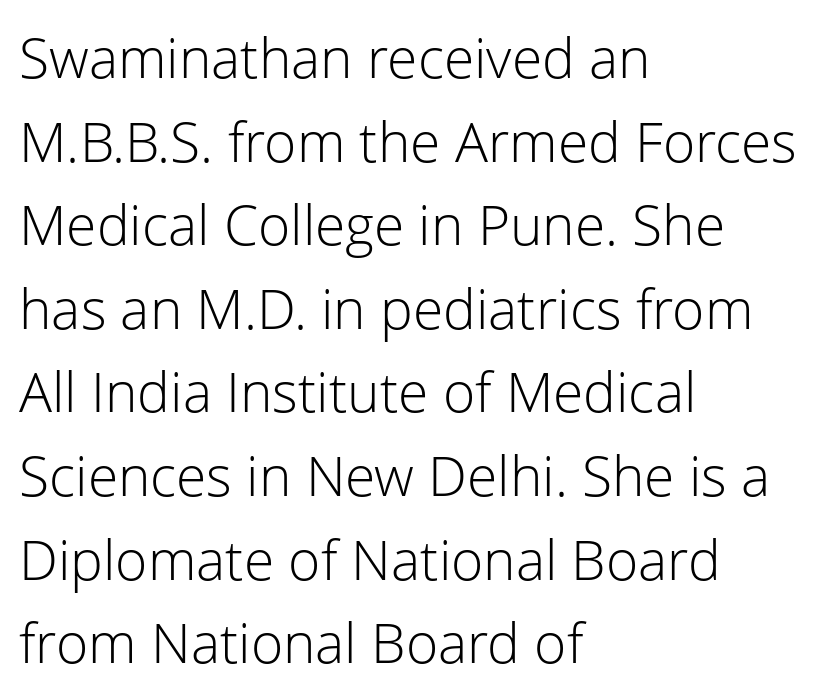
The image shows 55 px light sans-serif type, upright; set left-aligned, normal line spacing (1.52x), normal letter spacing, not underlined; low stroke contrast and a medium x-height.
